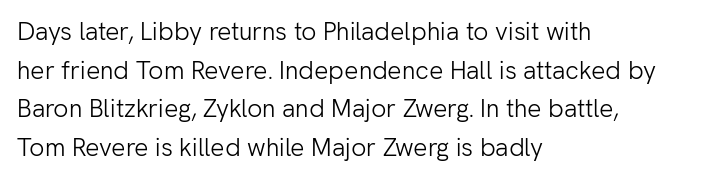
{"italic": "no", "bold": "no", "underline": "no", "align": "left", "line_spacing": "normal", "line_spacing_ratio": 1.55, "letter_spacing": "normal", "letter_spacing_em": 0.0, "glyph_px": 25}
